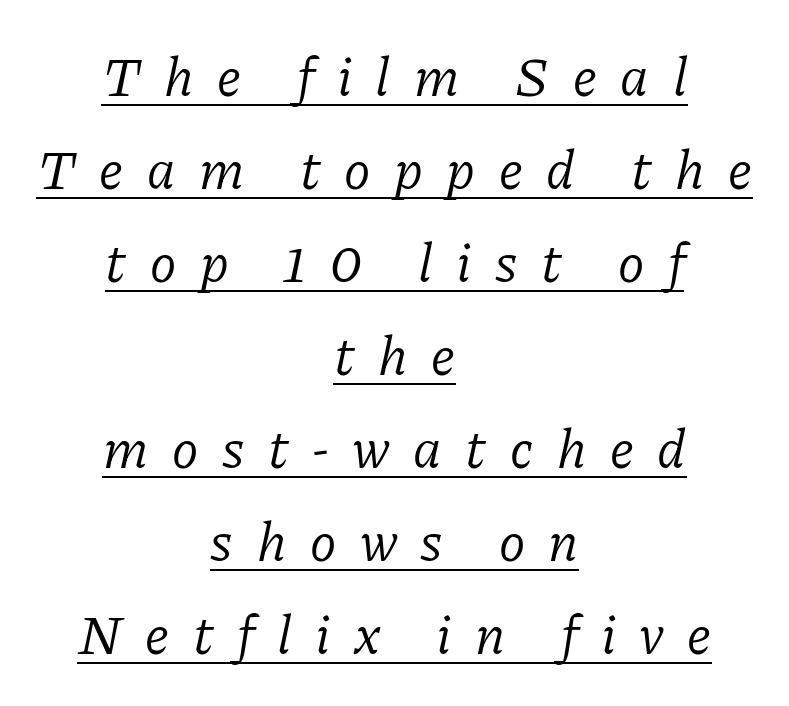
This sample has the flowing, uneven cadence of proportional lettering. Has an underline been added? It has. Successive baselines arrive at the customary interval. I'd call this a serif setting — the letters wear small feet.
